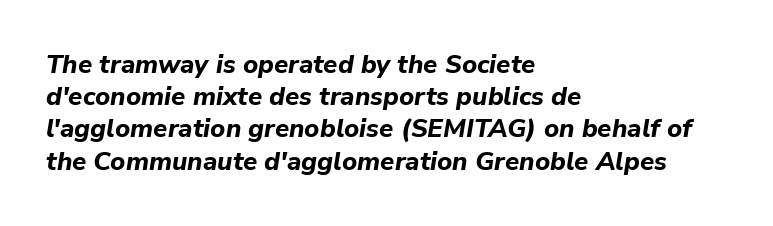
The image shows 26 px bold type, italic (leaning right); set left-aligned, line spacing 1.24x, normal letter spacing, not underlined.
